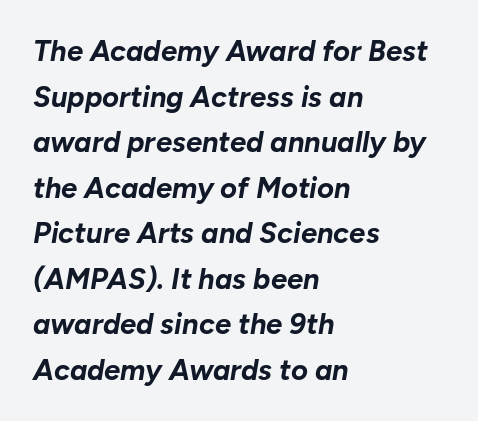
The image shows 29 px bold type, italic (leaning right); set left-aligned, normal line spacing (1.57x), normal letter spacing, not underlined; low stroke contrast and a medium x-height.
